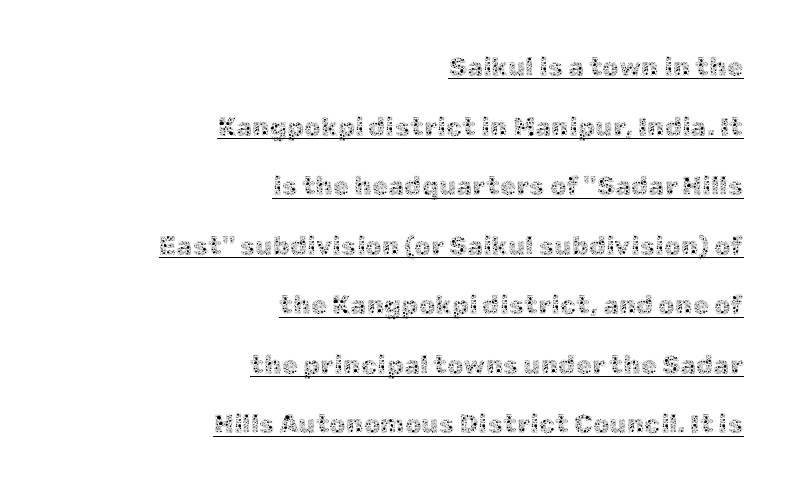
{"italic": "no", "bold": "no", "underline": "yes", "align": "right", "line_spacing": "loose", "line_spacing_ratio": 2.29, "letter_spacing": "normal", "letter_spacing_em": 0.0, "glyph_px": 26}
